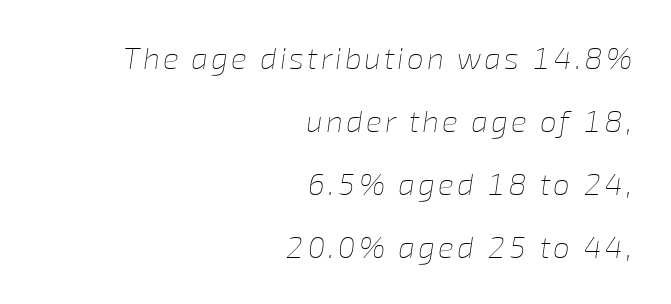
Q: Is the text bold? A: No.
Q: Is the text italic (slanted)? A: Yes, it leans right by about 8 degrees.
Q: Is the text underlined? A: No.
Q: How is the paragraph aligned? A: Right-aligned.
Q: Is the spacing between lines tight, normal or loose? A: Loose.
Q: Width (condensed, normal, or wide)? A: Normal.
Q: Stroke contrast? A: Low.
Q: x-height? A: Medium.
Q: Monospaced? A: No.
